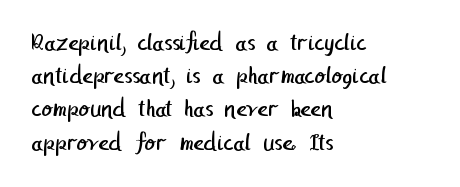
What stands out about the letter spacing? Nothing — it is the standard amount. Normally led — the rows are evenly, conventionally spaced. A student would call this left alignment; a typographer would say flush left, rag right. Check under the words: just untouched page. Think standard paragraph weight, or any step lighter than that.
